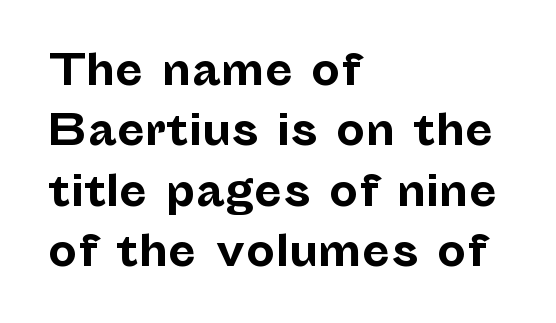
The image shows 41 px bold sans-serif type, upright; set left-aligned, normal line spacing (1.47x), normal letter spacing, not underlined; low stroke contrast and a medium x-height.
